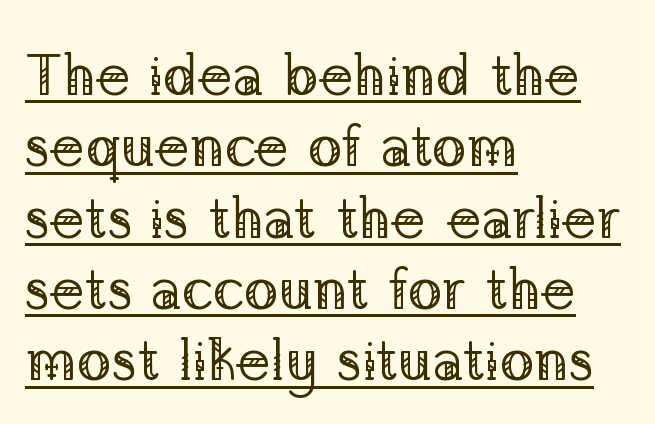
The image shows 58 px regular-weight serif type, upright; set left-aligned, line spacing 1.23x, normal letter spacing, underlined; low stroke contrast and a medium x-height.
